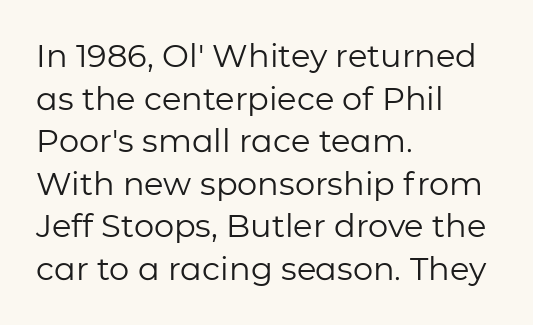
Looks like regular typesetting: each glyph gets only the width it needs. The font family rendered here belongs to the sans-serif group. Each stroke keeps to a modest, everyday thickness or less. Decoration check: the copy has no underline.
